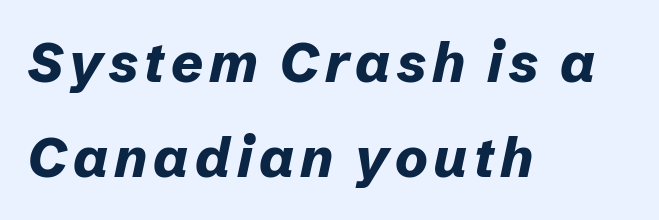
Slant detected: the letters are inclined. This sample has the flowing, uneven cadence of proportional lettering. The paragraph has a hard left edge and a soft right edge. The glyphs have the mass of a bold cut. The foot of each line stays bare and open.
